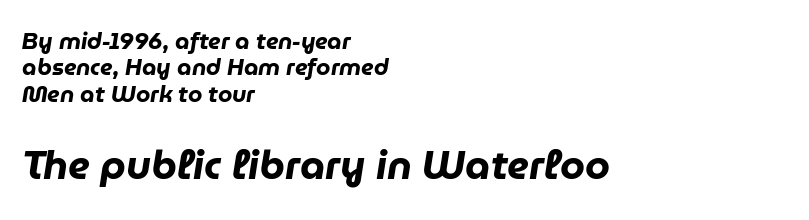
Q: Is the text bold? A: Yes.
Q: Is the text italic (slanted)? A: Yes, it leans right by about 9 degrees.
Q: Is the text underlined? A: No.
Q: How is the paragraph aligned? A: Left-aligned.
Q: Is the spacing between letters normal or unusually wide? A: Normal.
Q: Is the spacing between lines tight, normal or loose? A: Tight.
Q: Which block of text is set in a larger size, the first (top) or the second (bottom)? A: The second (bottom) one.
Q: Width (condensed, normal, or wide)? A: Normal.
Q: Stroke contrast? A: Low.
Q: x-height? A: Medium.
Q: Monospaced? A: No.
